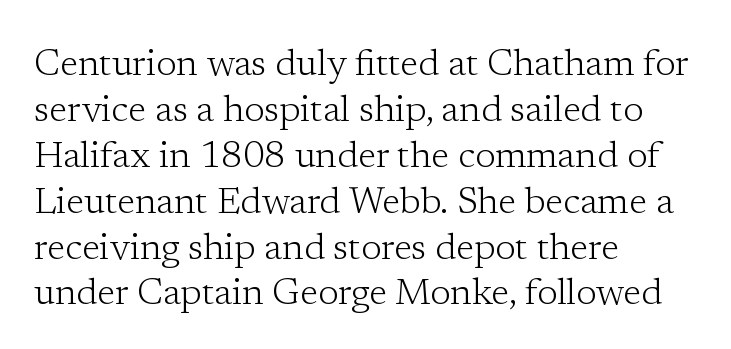
Where is the straight margin? On the left. The letters advance in unequal steps, a hallmark of proportional type. Tall strokes in this sample are plumb rather than angled. Check where the strokes stop: tiny serifs finish them off.
